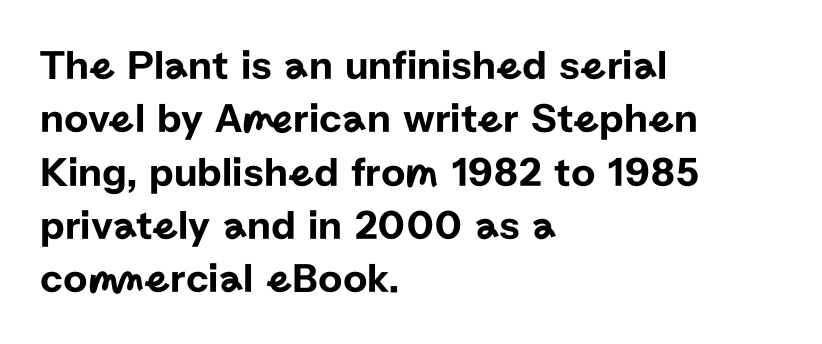
Q: Is the text italic (slanted)? A: No, it is upright.
Q: Is the typeface a serif or a sans-serif typeface? A: Sans-serif.
Q: Is the text underlined? A: No.
Q: How is the paragraph aligned? A: Left-aligned.
Q: Is the spacing between letters normal or unusually wide? A: Normal.
Q: Is the spacing between lines tight, normal or loose? A: Normal.
Q: Width (condensed, normal, or wide)? A: Normal.
Q: Stroke contrast? A: Low.
Q: x-height? A: Medium.
Q: Monospaced? A: No.
